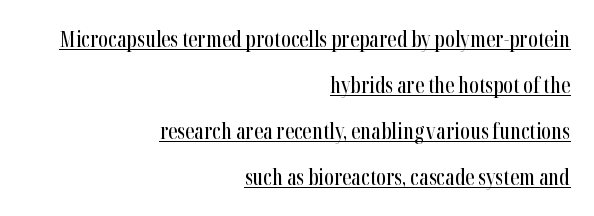
Underlining? Definitely there. Compared with typical paragraphs, the rows here are farther apart. The tracking reads as untouched default to a designer's eye. Italic: no, the glyphs are upright roman. Every row of glyphs terminates at an identical x-position on the right.
